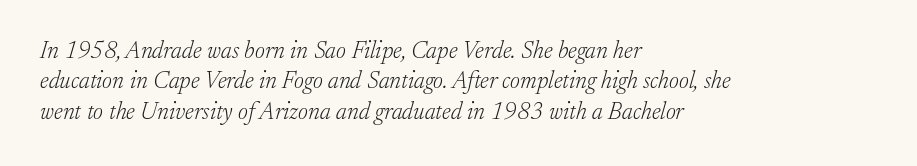
Q: Is the text bold? A: No.
Q: Is the text italic (slanted)? A: Yes, it leans right by about 17 degrees.
Q: Is the text underlined? A: No.
Q: How is the paragraph aligned? A: Left-aligned.
Q: Is the spacing between letters normal or unusually wide? A: Normal.
Q: Is the spacing between lines tight, normal or loose? A: Normal.
